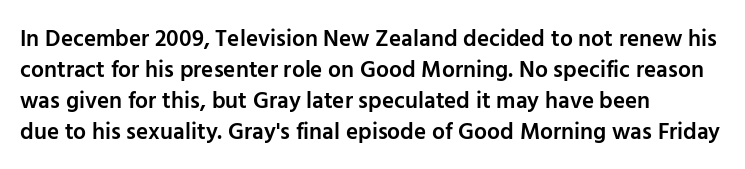
A bare baseline throughout the passage. The gaps between neighbouring characters are ordinary and unremarkable. These lines were composed using upright roman letters. Honestly, the row spacing looks completely unremarkable. In terms of weight, the rendering is demibold, just under bold. The typesetter chose a ragged-right arrangement here.
